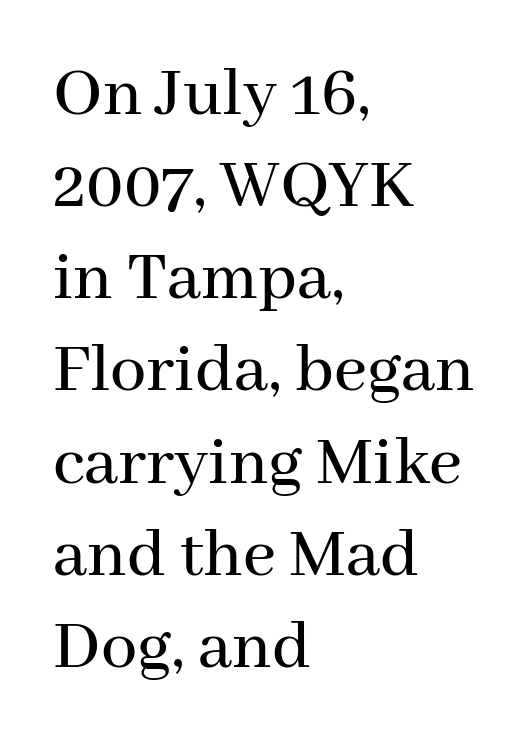
Q: Is the text italic (slanted)? A: No, it is upright.
Q: Is the typeface a serif or a sans-serif typeface? A: Serif.
Q: Is the text underlined? A: No.
Q: How is the paragraph aligned? A: Left-aligned.
Q: Is the spacing between letters normal or unusually wide? A: Normal.
Q: Is the spacing between lines tight, normal or loose? A: Normal.
Q: Width (condensed, normal, or wide)? A: Normal.
Q: Stroke contrast? A: Medium.
Q: x-height? A: Medium.
Q: Monospaced? A: No.
